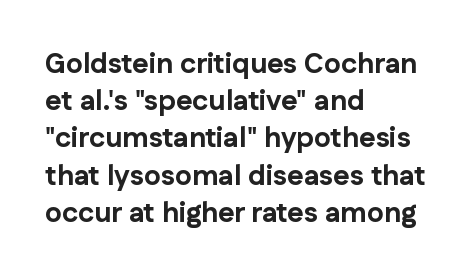
The image shows 28 px bold sans-serif type, upright; set left-aligned, normal line spacing (1.33x), normal letter spacing, not underlined; low stroke contrast and a medium x-height.
